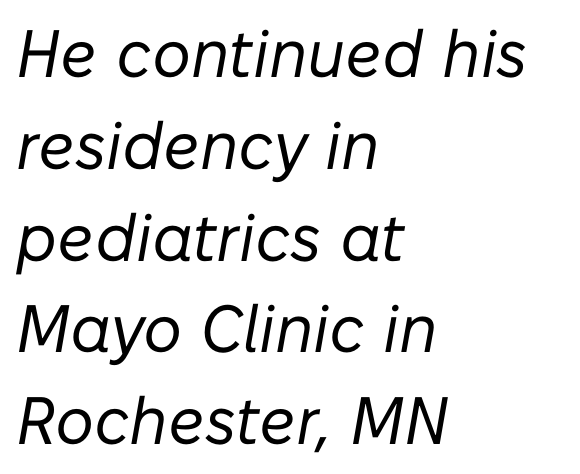
The gap between lines stays unmarked. Varying glyph widths throughout — classic text-font behaviour. These lines keep a tight, regular rhythm from letter to letter. The space between consecutive lines is moderate. Caption: face not bold, strokes unweighted. Style check: oblique.
